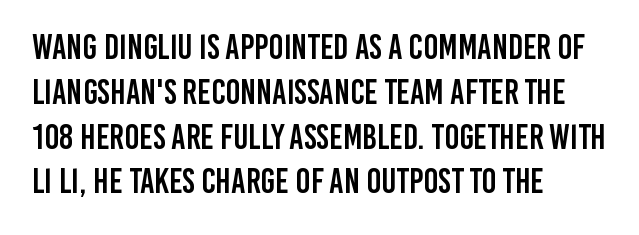
The rendering shows plain stroke endings on the letterforms — a sans-serif design. Each line starts at the same left margin while the right side varies. Does extra space separate the letters? No, they use regular spacing. How would I describe the line gaps? Plain and ordinary. Do the characters align in a grid? No, the font is proportional.
